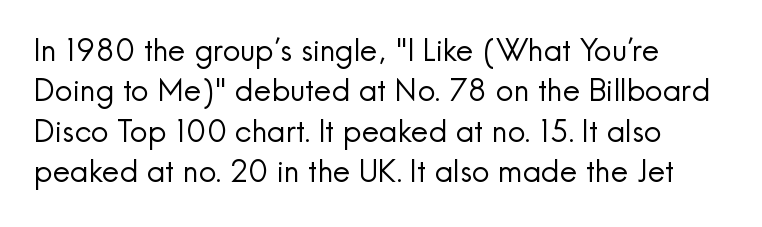
The image shows 31 px regular-weight sans-serif type, upright; set normal line spacing (1.3x), normal letter spacing, not underlined; a small x-height.
